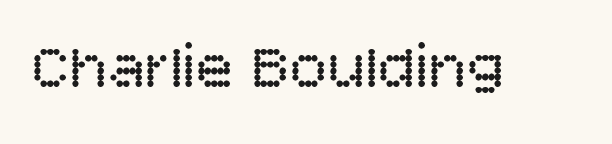
Weight class: somewhere from thin through regular. When letters stand straight like this, we call the style roman or upright. Varying glyph widths throughout — classic text-font behaviour. This rendering leaves character spacing at its baseline value.
